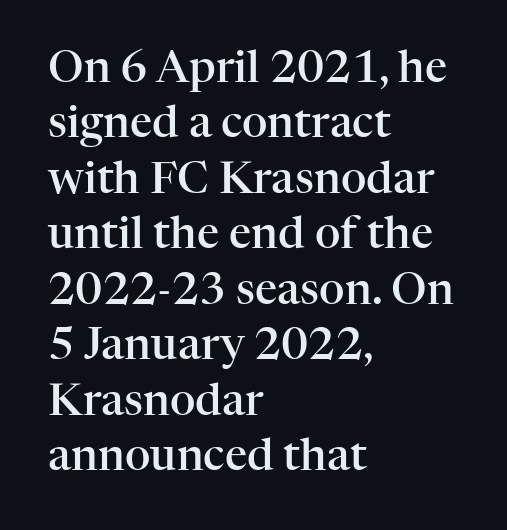
The image shows 44 px semibold serif type, upright; set left-aligned, normal line spacing (1.26x), normal letter spacing, not underlined; high stroke contrast and a medium x-height.
